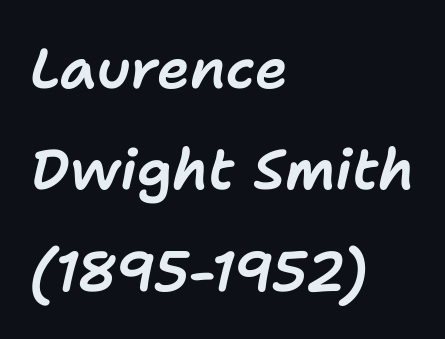
Students, note that the glyphs here touch the page at normal intervals. The rendering anchors every line to the left-hand side. The area under the type is left untouched. Quick note: italic. The passage shown is typed in a proportional face where columns would drift.
